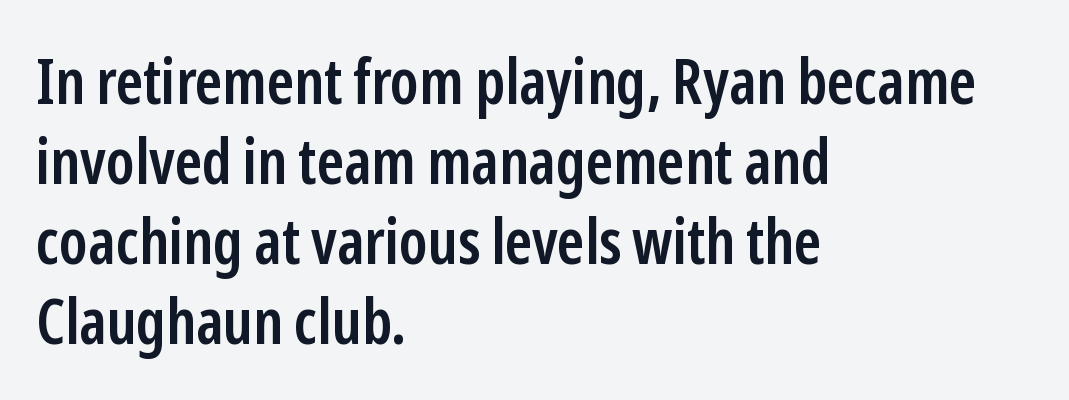
{"serif": "no", "italic": "no", "bold": "semi", "weight": "semibold", "width": "condensed", "stroke_contrast": "low", "x_height": "medium", "monospaced": "no", "underline": "no", "align": "left", "line_spacing": "normal", "line_spacing_ratio": 1.27, "letter_spacing": "normal", "letter_spacing_em": 0.0, "glyph_px": 63}
